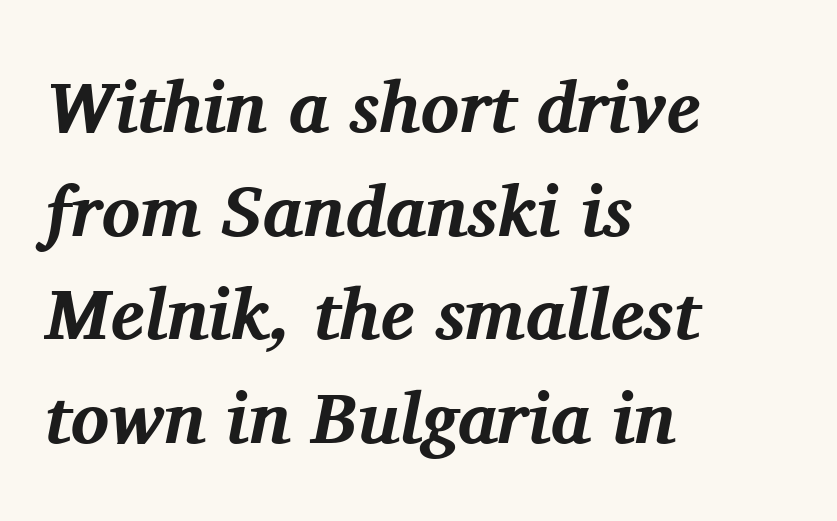
Emphasis by weight is at full strength: bold. Rows of type keep a routine distance in the vertical direction. Quick note: underline off. Here the designer chose a conventional face with non-uniform glyph widths. Font category for this specimen: serif.
